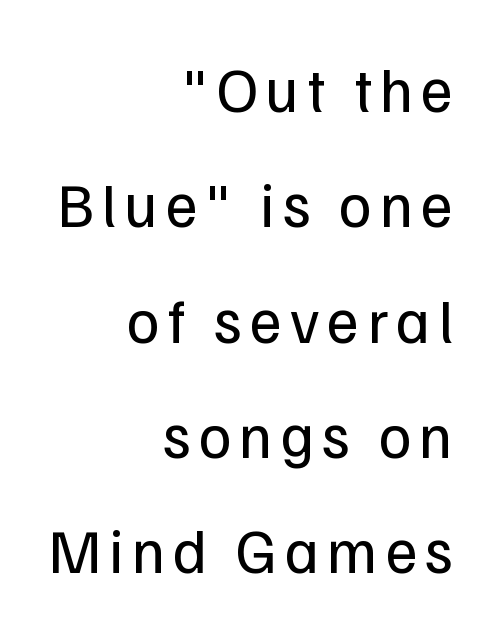
{"serif": "no", "italic": "no", "bold": "no", "weight": "regular", "width": "normal", "stroke_contrast": "low", "x_height": "medium", "monospaced": "no", "underline": "no", "align": "right", "line_spacing_ratio": 1.86, "glyph_px": 62}
